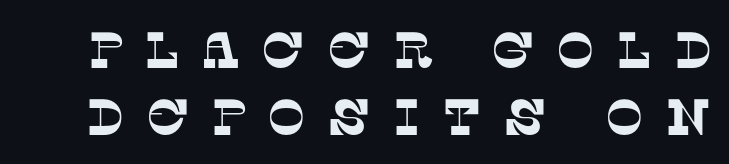
The image shows 51 px serif type; set normal line spacing (1.32x), unusually wide letter spacing (+0.42 em), not underlined; low stroke contrast and a large x-height.
